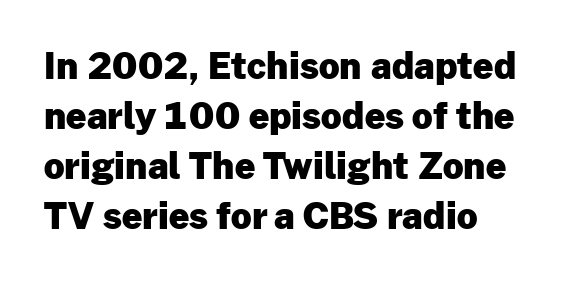
{"serif": "no", "italic": "no", "bold": "yes", "weight": "heavy", "width": "normal", "stroke_contrast": "low", "x_height": "medium", "monospaced": "no", "underline": "no", "line_spacing": "normal", "line_spacing_ratio": 1.39, "letter_spacing": "normal", "letter_spacing_em": 0.0, "glyph_px": 36}
